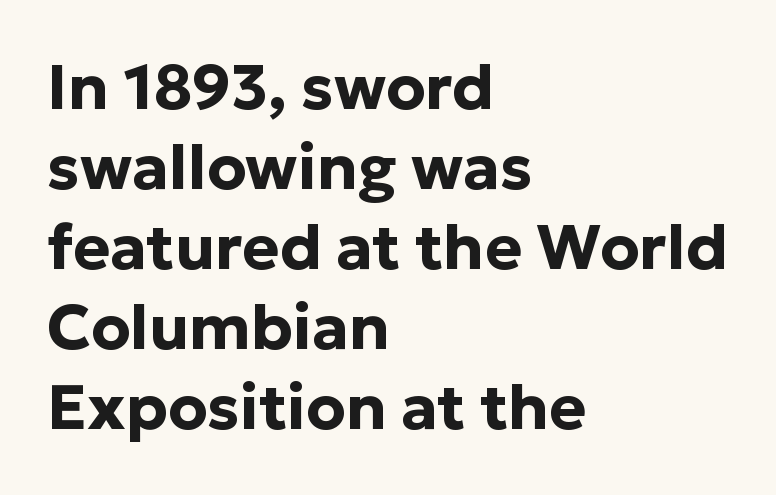
{"serif": "no", "italic": "no", "bold": "yes", "weight": "bold", "width": "normal", "stroke_contrast": "low", "x_height": "medium", "monospaced": "no", "underline": "no", "align": "left", "line_spacing": "normal", "line_spacing_ratio": 1.27, "letter_spacing": "normal", "letter_spacing_em": 0.0, "glyph_px": 63}
